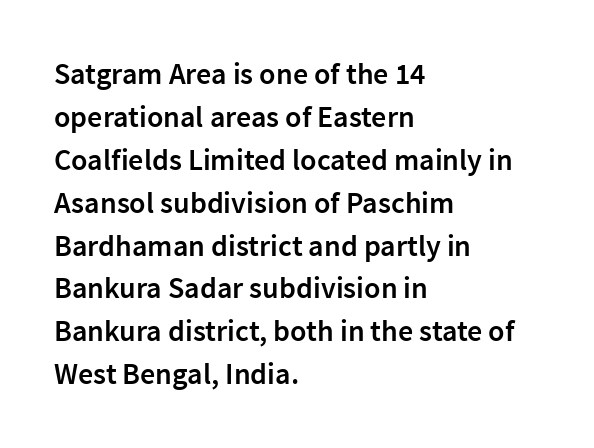
Plain, unruled lines of type. A fair bit of extra ink — the face is semibold, not bold. A typesetter would call this zero additional tracking. The paragraph has a hard left edge and a soft right edge. Successive baselines arrive at the customary interval. Font category for this specimen: sans-serif.
